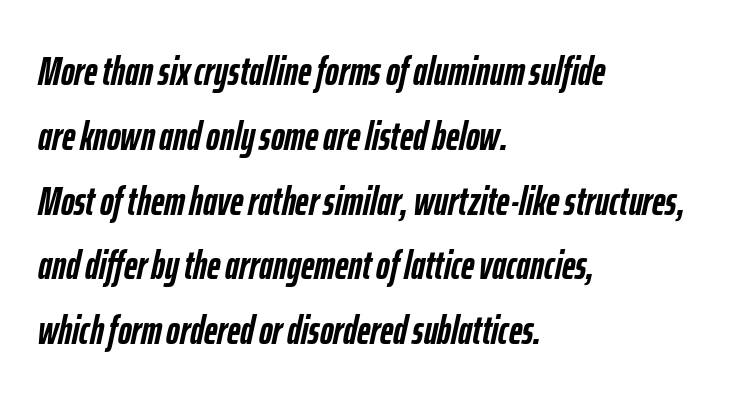
Q: Is the text bold? A: Yes.
Q: Is the text italic (slanted)? A: Yes, it leans right by about 12 degrees.
Q: Is the text underlined? A: No.
Q: How is the paragraph aligned? A: Left-aligned.
Q: Is the spacing between letters normal or unusually wide? A: Normal.
Q: Is the spacing between lines tight, normal or loose? A: Normal.
Q: Width (condensed, normal, or wide)? A: Condensed.
Q: Stroke contrast? A: Low.
Q: x-height? A: Medium.
Q: Monospaced? A: No.
